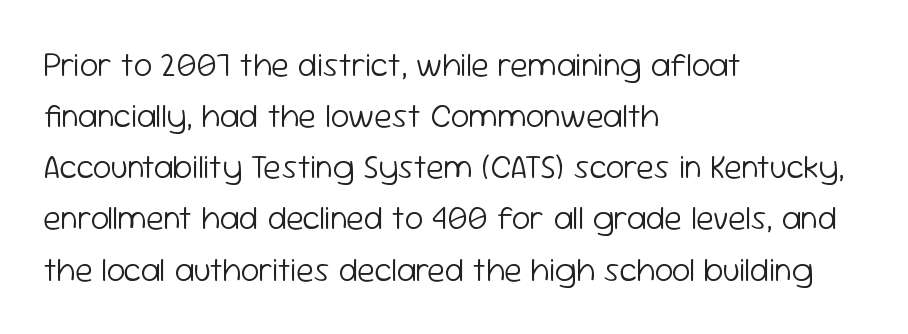
The image shows 33 px light sans-serif type, upright; set left-aligned, normal line spacing (1.55x), normal letter spacing, not underlined; low stroke contrast and a medium x-height.
